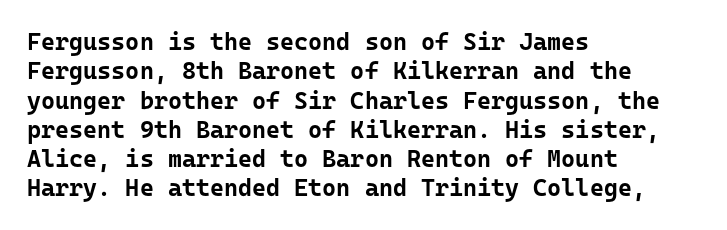
{"italic": "no", "bold": "yes", "underline": "no", "align": "left", "line_spacing_ratio": 1.22, "letter_spacing": "normal", "letter_spacing_em": 0.0, "glyph_px": 24}
